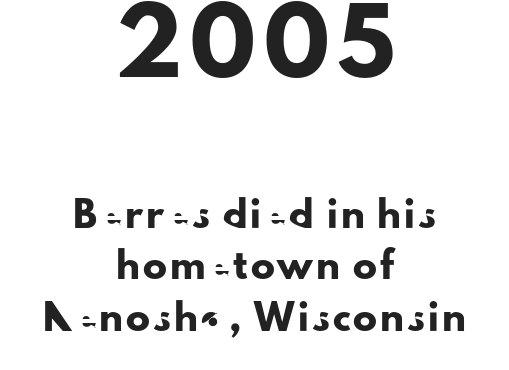
The rendering uses natural spacing where letterforms have individual widths. Every stem runs plumb, perpendicular to the baseline. This sample trades compactness for vertical openness between lines. Are there feet on the stems? There aren't — it's a sans. Caption: upper text group enlarged, lower text group reduced. Glance below the letters and you will spot only blank space.
